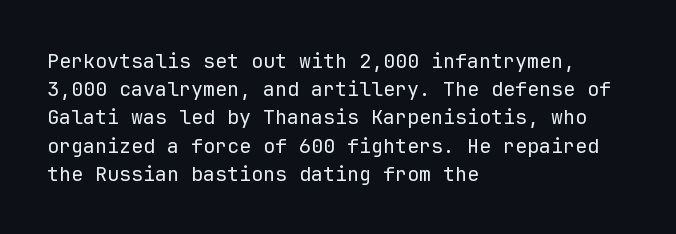
Q: Is the text bold? A: No.
Q: Is the text italic (slanted)? A: No, it is upright.
Q: Is the text underlined? A: No.
Q: How is the paragraph aligned? A: Left-aligned.
Q: Is the spacing between letters normal or unusually wide? A: Normal.
Q: Is the spacing between lines tight, normal or loose? A: Normal.
